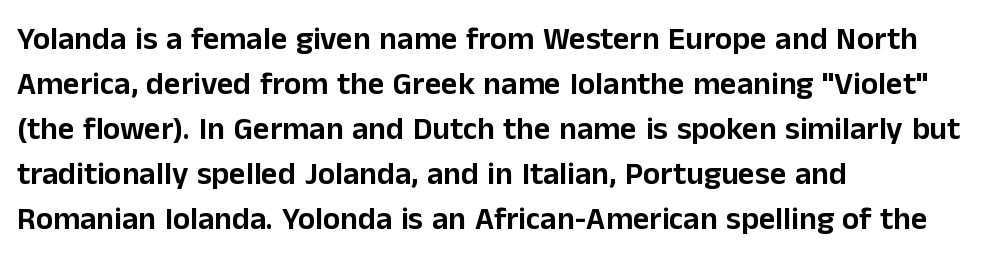
{"serif": "no", "italic": "no", "width": "normal", "stroke_contrast": "low", "x_height": "medium", "monospaced": "no", "underline": "no", "align": "left", "line_spacing": "normal", "line_spacing_ratio": 1.41, "letter_spacing": "normal", "letter_spacing_em": 0.0, "glyph_px": 32}
